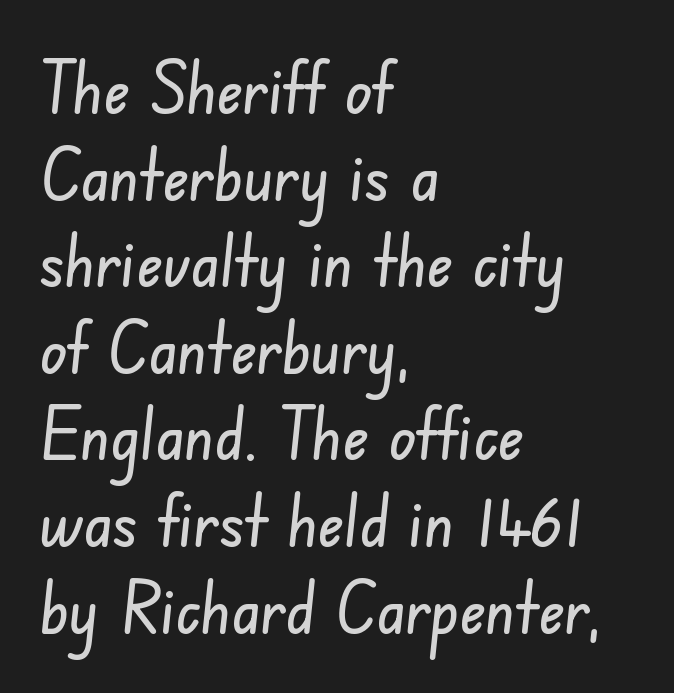
{"serif": "no", "width": "condensed", "stroke_contrast": "low", "x_height": "small", "monospaced": "no", "underline": "no", "align": "left", "line_spacing_ratio": 1.22, "letter_spacing": "normal", "letter_spacing_em": 0.0, "glyph_px": 71}
